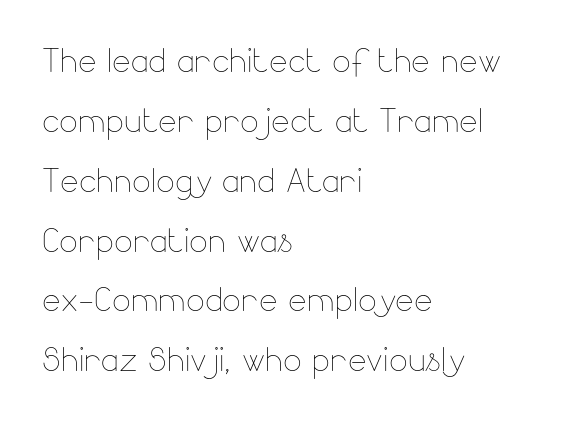
{"italic": "no", "bold": "no", "weight": "thin", "width": "normal", "stroke_contrast": "low", "x_height": "small", "monospaced": "no", "underline": "no", "align": "left", "line_spacing": "normal", "line_spacing_ratio": 1.36, "letter_spacing": "normal", "letter_spacing_em": 0.0, "glyph_px": 44}
